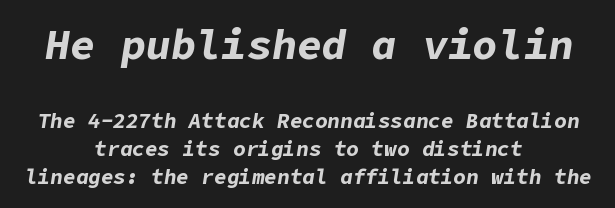
{"italic": "yes", "lean": "right", "slant_degrees": 9, "bold": "yes", "weight": "bold", "width": "normal", "stroke_contrast": "low", "x_height": "medium", "underline": "no", "align": "center", "line_spacing": "normal", "line_spacing_ratio": 1.34, "letter_spacing": "normal", "letter_spacing_em": 0.0, "larger_block": "first", "size_ratio": 2.0, "glyph_px": 42}
